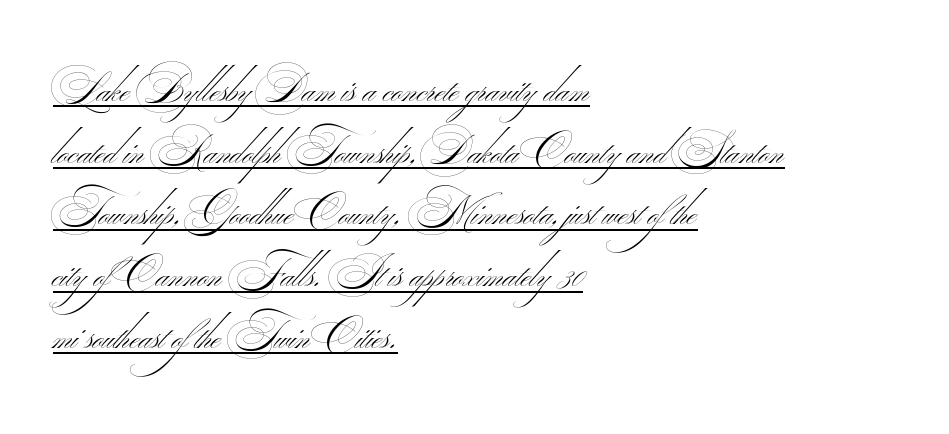
Q: Is the text bold? A: No.
Q: Is the typeface a serif or a sans-serif typeface? A: Sans-serif.
Q: Is the text underlined? A: Yes.
Q: How is the paragraph aligned? A: Left-aligned.
Q: Is the spacing between letters normal or unusually wide? A: Normal.
Q: Is the spacing between lines tight, normal or loose? A: Normal.
Q: Width (condensed, normal, or wide)? A: Wide.
Q: Stroke contrast? A: Medium.
Q: Monospaced? A: No.
